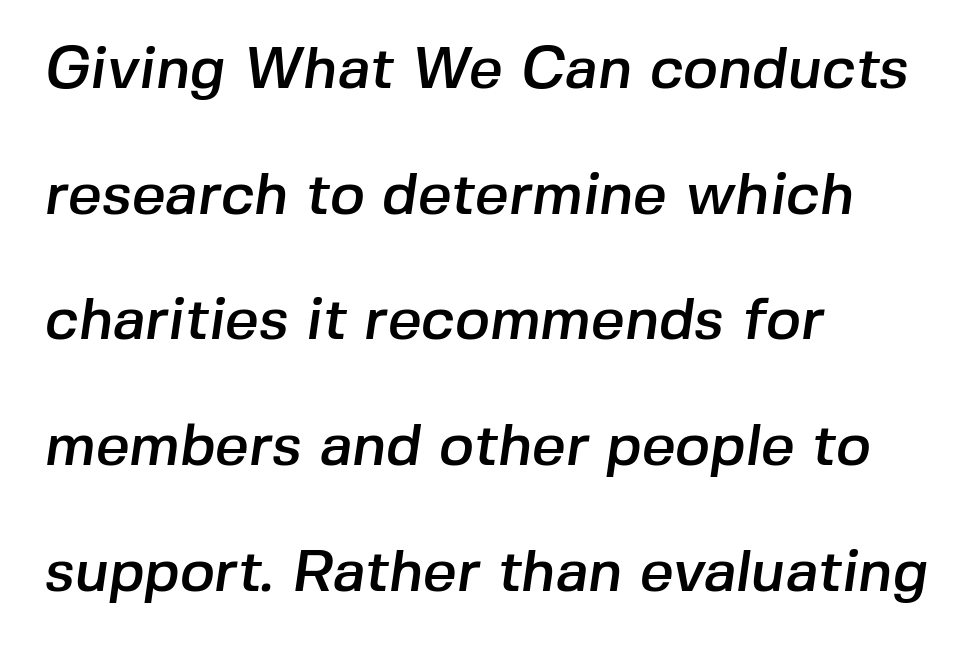
Does the type have serifs? No, each stem ends abruptly. The letters sit at their default tracking, neither squeezed nor spread. Proportional: the letters do not fall into vertical columns. Horizontal bands of white between lines are thick stripes.
